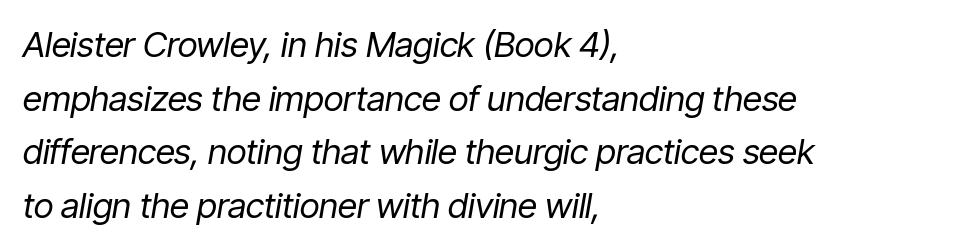
Q: Is the text bold? A: No.
Q: Is the text italic (slanted)? A: Yes, it leans right by about 9 degrees.
Q: Is the text underlined? A: No.
Q: How is the paragraph aligned? A: Left-aligned.
Q: Is the spacing between letters normal or unusually wide? A: Normal.
Q: Is the spacing between lines tight, normal or loose? A: Normal.
Q: Width (condensed, normal, or wide)? A: Condensed.
Q: Stroke contrast? A: Low.
Q: x-height? A: Medium.
Q: Monospaced? A: No.
